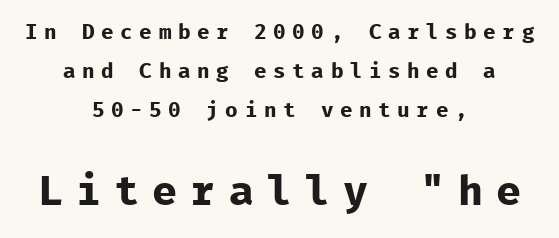
Q: Is the text bold? A: Yes.
Q: Is the text italic (slanted)? A: No, it is upright.
Q: Is the typeface a serif or a sans-serif typeface? A: Sans-serif.
Q: Is the text underlined? A: No.
Q: How is the paragraph aligned? A: Centered.
Q: Is the spacing between letters normal or unusually wide? A: Unusually wide.
Q: Which block of text is set in a larger size, the first (top) or the second (bottom)? A: The second (bottom) one.
Q: Width (condensed, normal, or wide)? A: Normal.
Q: Stroke contrast? A: Low.
Q: x-height? A: Medium.
Q: Monospaced? A: Yes.
